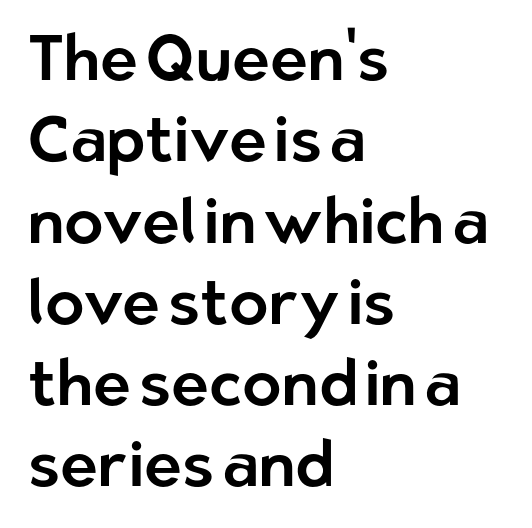
{"serif": "no", "italic": "no", "width": "normal", "stroke_contrast": "low", "x_height": "medium", "monospaced": "no", "underline": "no", "align": "left", "line_spacing": "normal", "line_spacing_ratio": 1.27, "letter_spacing": "normal", "letter_spacing_em": 0.0, "glyph_px": 64}
